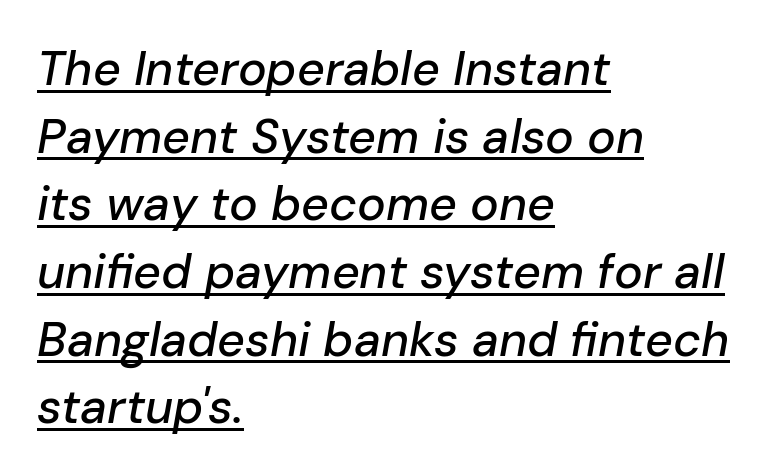
{"italic": "yes", "lean": "right", "slant_degrees": 10, "width": "normal", "stroke_contrast": "low", "x_height": "medium", "monospaced": "no", "underline": "yes", "align": "left", "line_spacing": "normal", "line_spacing_ratio": 1.41, "letter_spacing": "normal", "letter_spacing_em": 0.0, "glyph_px": 48}
